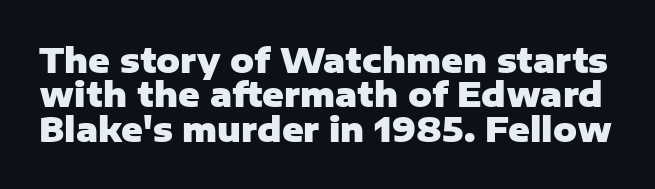
Plenty of ink on the page — the face is bold. This sample has the flowing, uneven cadence of proportional lettering. Regarding leading, the lines here are crowded together. Look at the tracking — it's just the regular setting, nothing added. A typesetter would mark this as roman, not italic. Has an underline been added? It has not.
